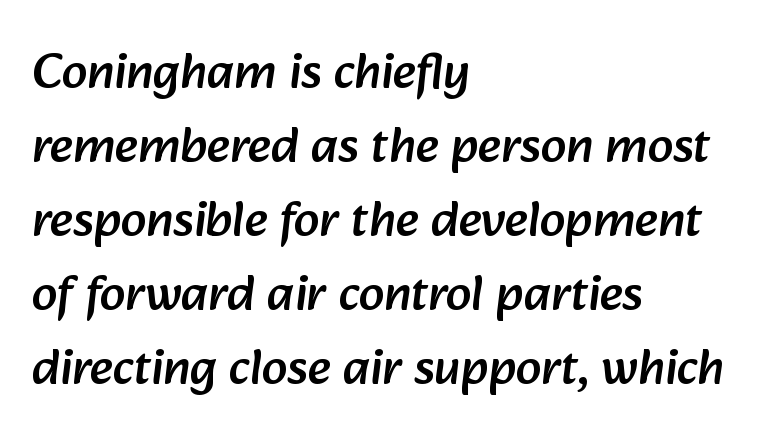
{"serif": "no", "width": "normal", "stroke_contrast": "low", "x_height": "medium", "monospaced": "no", "underline": "no", "align": "left", "line_spacing": "normal", "line_spacing_ratio": 1.45, "letter_spacing": "normal", "letter_spacing_em": 0.0, "glyph_px": 51}
